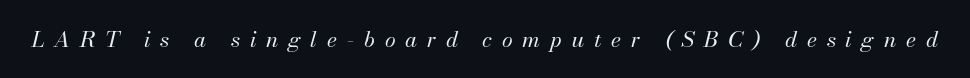
Honestly, there is no underline to notice here at all. Short note: letters widely spaced. Caption: face not bold, strokes unweighted. You can tell it's italic because the verticals aren't actually vertical.
